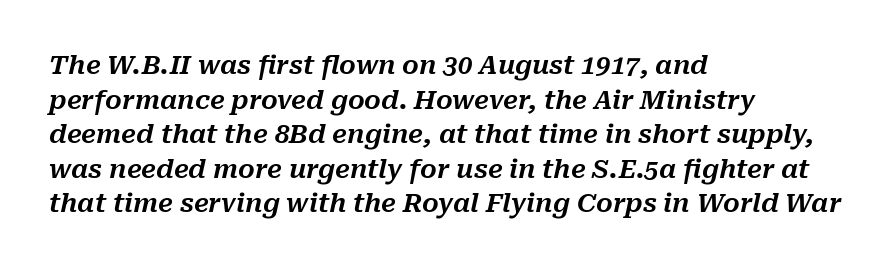
Q: Is the text italic (slanted)? A: Yes, it leans right by about 10 degrees.
Q: Is the text underlined? A: No.
Q: How is the paragraph aligned? A: Left-aligned.
Q: Is the spacing between letters normal or unusually wide? A: Normal.
Q: Is the spacing between lines tight, normal or loose? A: Normal.
